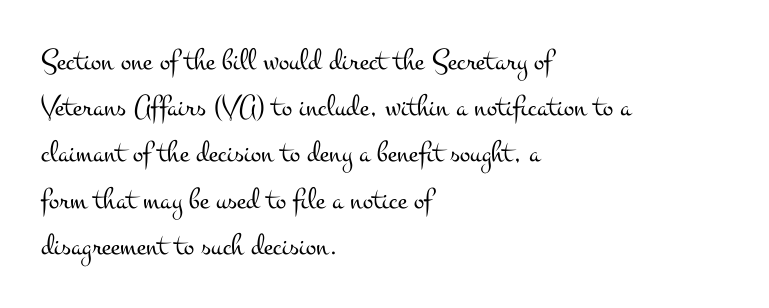
{"serif": "yes", "bold": "no", "weight": "light", "width": "wide", "stroke_contrast": "medium", "x_height": "small", "monospaced": "no", "underline": "no", "align": "left", "line_spacing": "normal", "line_spacing_ratio": 1.49, "letter_spacing": "normal", "letter_spacing_em": 0.0, "glyph_px": 31}
